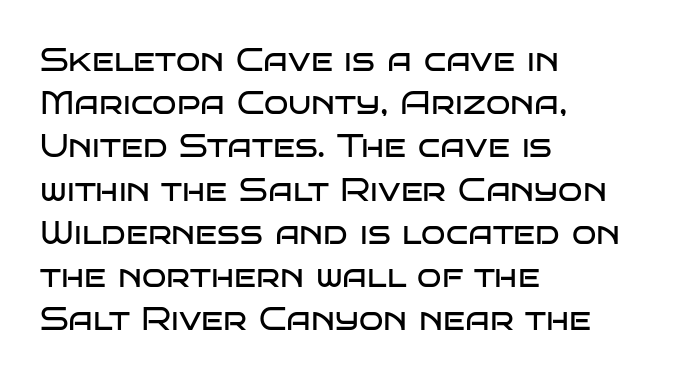
This is roman type, the default non-slanted kind. All the whitespace from short lines collects on the right. You could call the tracking neutral — neither tight nor loose. Unbolded letterforms with no extra heft. Letters rest on an invisible, unmarked baseline. A typesetter would call this leading conventional body-copy spacing.
